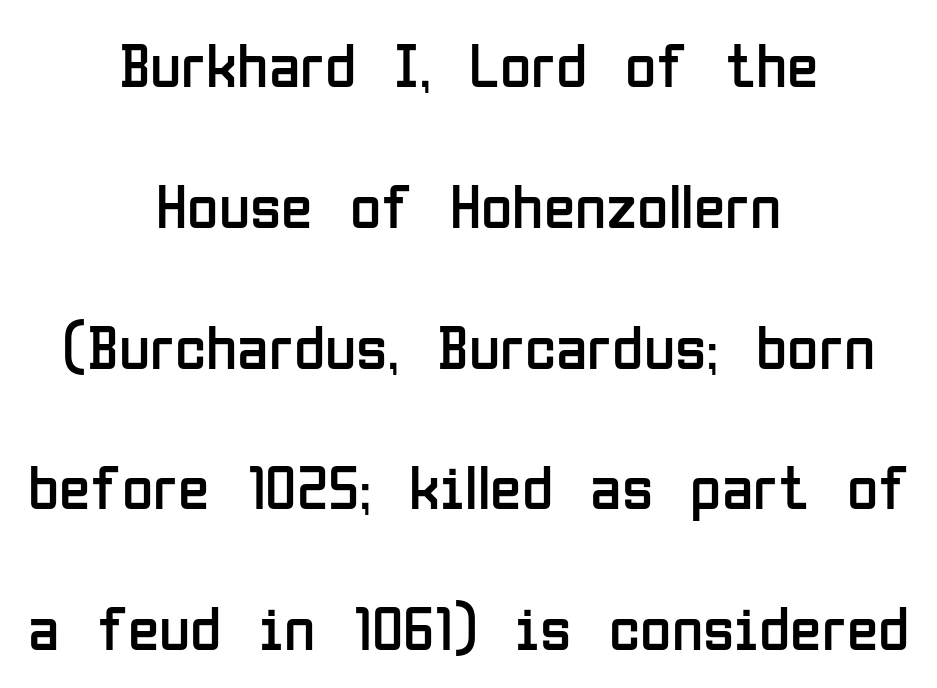
You could call the tracking neutral — neither tight nor loose. These lines are rendered in a variable-pitch font. The setting favours the middle, as headings and verse often do. Stem width sits at or under what a default text font uses. Vertical spacing — loose.
